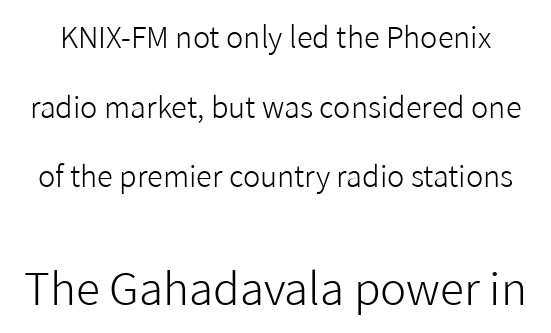
The image shows 44 px light sans-serif type, upright; set loose line spacing (2.4x), normal letter spacing, not underlined; the second (bottom) block is 1.52x larger; low stroke contrast and a medium x-height.
